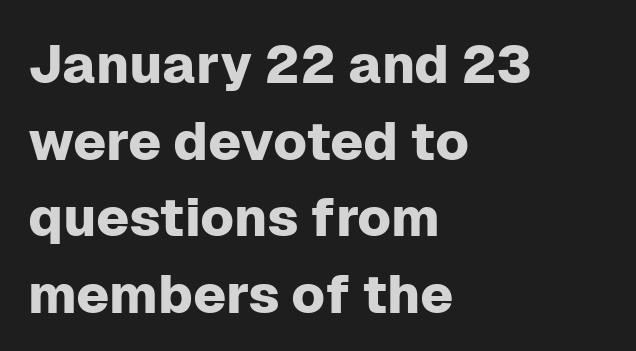
{"serif": "no", "italic": "no", "width": "normal", "stroke_contrast": "low", "x_height": "medium", "monospaced": "no", "underline": "no", "align": "left", "line_spacing": "normal", "line_spacing_ratio": 1.42, "letter_spacing": "normal", "letter_spacing_em": 0.0, "glyph_px": 54}
